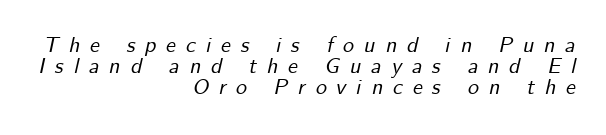
{"italic": "yes", "lean": "right", "slant_degrees": 12, "underline": "no", "align": "right", "line_spacing": "tight", "line_spacing_ratio": 0.96, "letter_spacing": "wide", "letter_spacing_em": 0.45, "glyph_px": 22}
